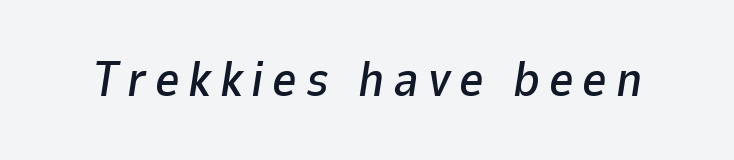
Q: Is the text italic (slanted)? A: Yes, it leans right by about 9 degrees.
Q: Is the text underlined? A: No.
Q: Width (condensed, normal, or wide)? A: Normal.
Q: Stroke contrast? A: Low.
Q: x-height? A: Medium.
Q: Monospaced? A: No.
